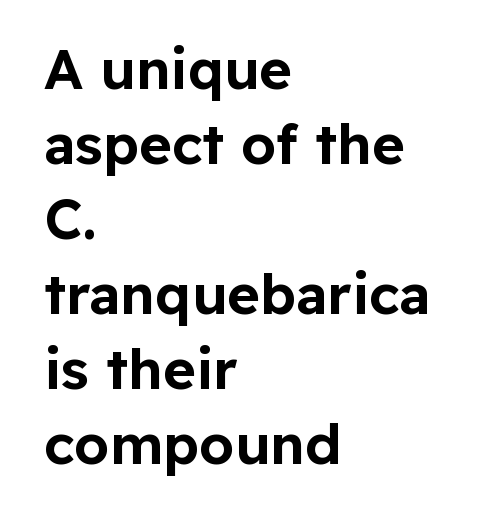
The image shows 56 px sans-serif type, upright; set left-aligned, normal line spacing (1.34x), normal letter spacing, not underlined; low stroke contrast and a medium x-height.
